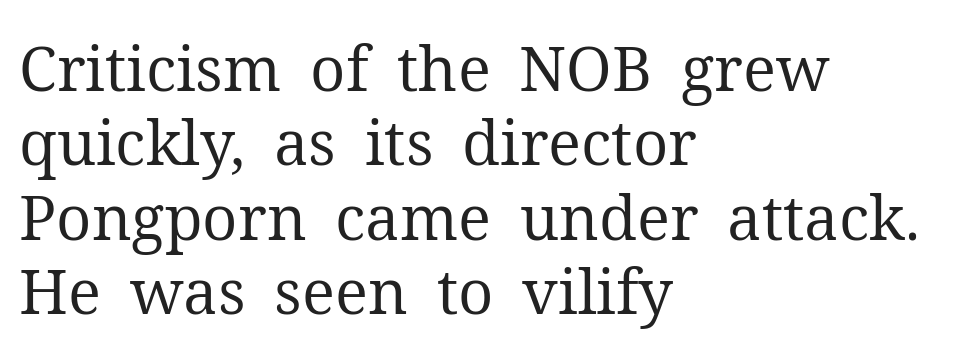
Q: Is the text bold? A: No.
Q: Is the text italic (slanted)? A: No, it is upright.
Q: Is the typeface a serif or a sans-serif typeface? A: Serif.
Q: Is the text underlined? A: No.
Q: How is the paragraph aligned? A: Left-aligned.
Q: Is the spacing between letters normal or unusually wide? A: Normal.
Q: Width (condensed, normal, or wide)? A: Normal.
Q: Stroke contrast? A: Medium.
Q: x-height? A: Medium.
Q: Monospaced? A: No.
